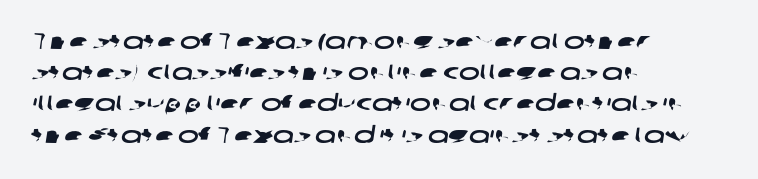
{"underline": "no", "align": "left", "line_spacing": "normal", "line_spacing_ratio": 1.42, "letter_spacing": "normal", "letter_spacing_em": 0.0, "glyph_px": 22}
